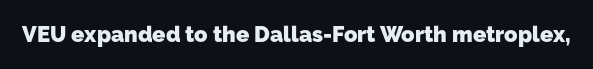
{"bold": "yes", "underline": "no", "letter_spacing": "normal", "letter_spacing_em": 0.0, "glyph_px": 22}
